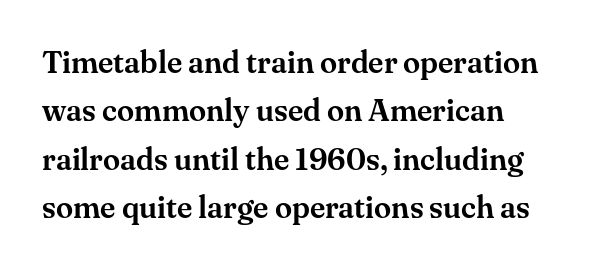
{"serif": "yes", "italic": "no", "width": "normal", "stroke_contrast": "medium", "x_height": "small", "monospaced": "no", "underline": "no", "align": "left", "line_spacing": "normal", "line_spacing_ratio": 1.56, "letter_spacing": "normal", "letter_spacing_em": 0.0, "glyph_px": 31}
